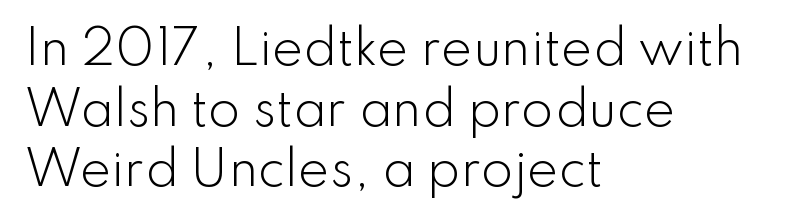
{"serif": "no", "italic": "no", "bold": "no", "weight": "light", "width": "normal", "stroke_contrast": "low", "x_height": "small", "monospaced": "no", "underline": "no", "align": "left", "line_spacing": "normal", "line_spacing_ratio": 1.29, "letter_spacing": "normal", "letter_spacing_em": 0.0, "glyph_px": 47}
